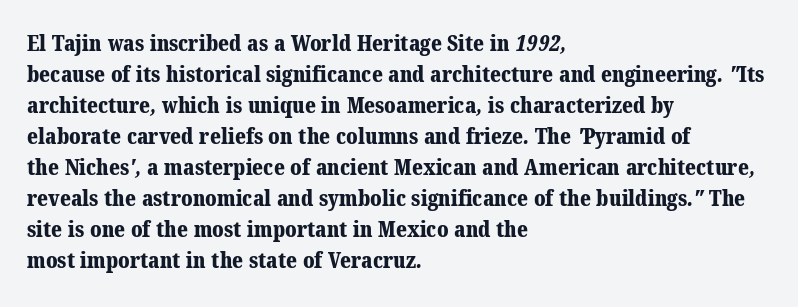
{"bold": "yes", "underline": "no", "align": "left", "line_spacing": "normal", "line_spacing_ratio": 1.41, "letter_spacing": "normal", "letter_spacing_em": 0.0, "glyph_px": 22}
